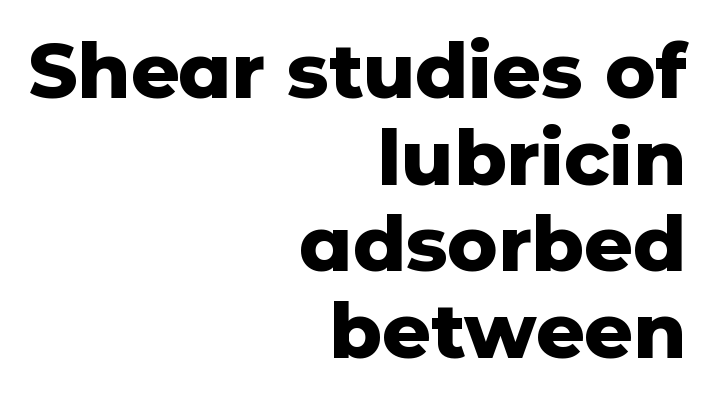
{"serif": "no", "italic": "no", "bold": "yes", "weight": "heavy", "width": "normal", "stroke_contrast": "low", "x_height": "medium", "monospaced": "no", "underline": "no", "align": "right", "line_spacing": "tight", "line_spacing_ratio": 1.14, "letter_spacing": "normal", "letter_spacing_em": 0.0, "glyph_px": 76}
